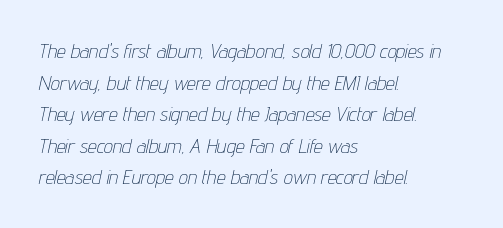
Q: Is the text bold? A: No.
Q: Is the text italic (slanted)? A: Yes, it leans right by about 12 degrees.
Q: Is the text underlined? A: No.
Q: How is the paragraph aligned? A: Left-aligned.
Q: Is the spacing between letters normal or unusually wide? A: Normal.
Q: Is the spacing between lines tight, normal or loose? A: Normal.
